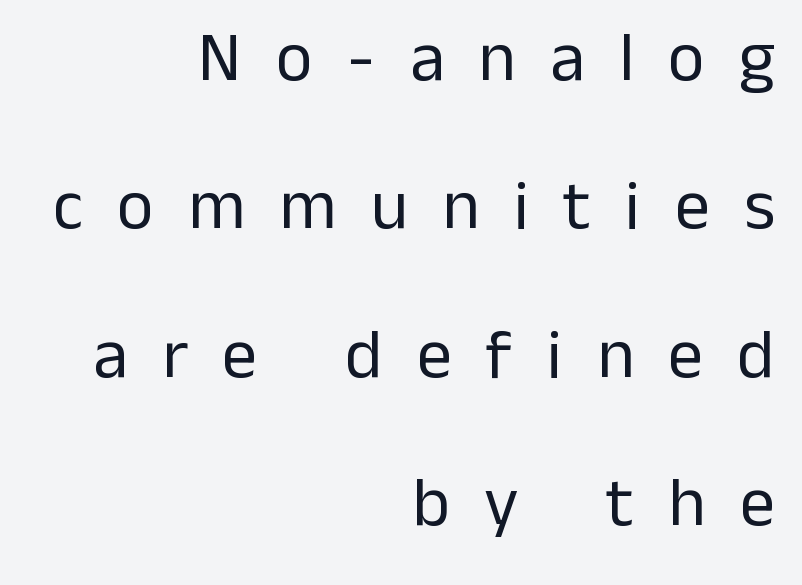
The image shows 70 px regular-weight sans-serif type, upright; set right-aligned, loose line spacing (2.12x), unusually wide letter spacing (+0.49 em), not underlined; low stroke contrast and a medium x-height.
